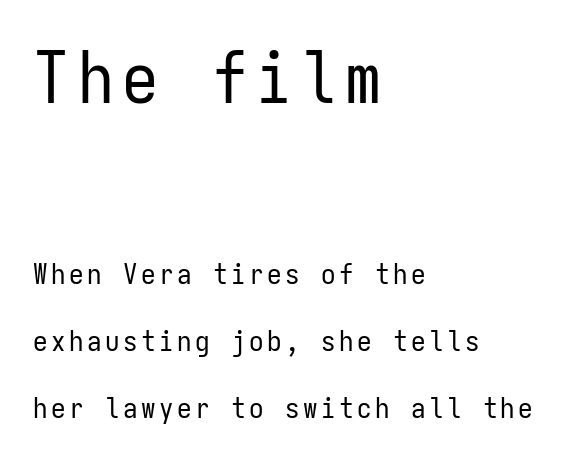
Successive baselines arrive slowly, with a big drop between each. This sample uses a sans-serif face. This layout puts the oversized block above and the modest block below. Alignment: flush left. Descenders are the only things crossing below the line.
